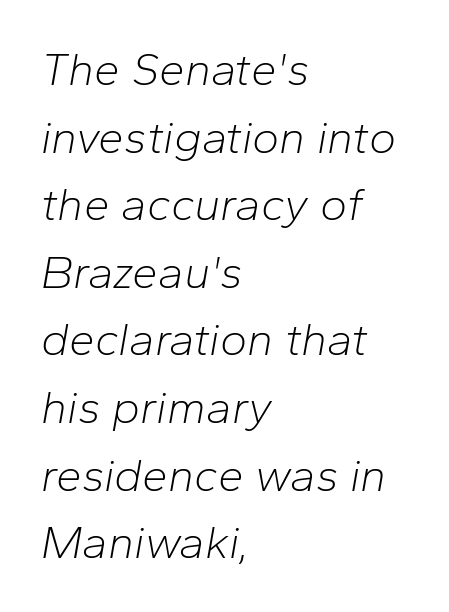
Q: Is the text bold? A: No.
Q: Is the text italic (slanted)? A: Yes, it leans right by about 10 degrees.
Q: Is the text underlined? A: No.
Q: How is the paragraph aligned? A: Left-aligned.
Q: Is the spacing between letters normal or unusually wide? A: Normal.
Q: Is the spacing between lines tight, normal or loose? A: Normal.
Q: Width (condensed, normal, or wide)? A: Normal.
Q: Stroke contrast? A: Low.
Q: x-height? A: Medium.
Q: Monospaced? A: No.
